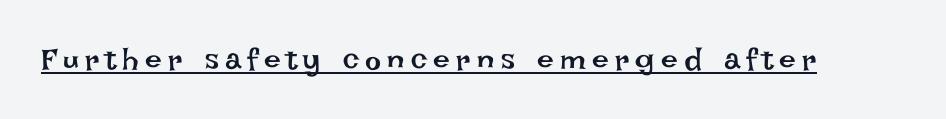
Someone cranked the tracking dial way up on this one. Is there any slant? The stems are plumb. Think of a printed novel: that variable character pitch is what you see here. Is this a heavy cut? Hardly; it is regular or lighter. Compared with undecorated copy, this sample adds a rule below the words.
